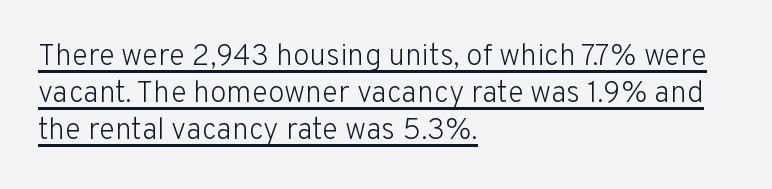
{"serif": "no", "italic": "no", "bold": "no", "weight": "light", "width": "normal", "stroke_contrast": "low", "x_height": "medium", "monospaced": "no", "underline": "yes", "align": "left", "line_spacing_ratio": 1.23, "letter_spacing": "normal", "letter_spacing_em": 0.0, "glyph_px": 30}
